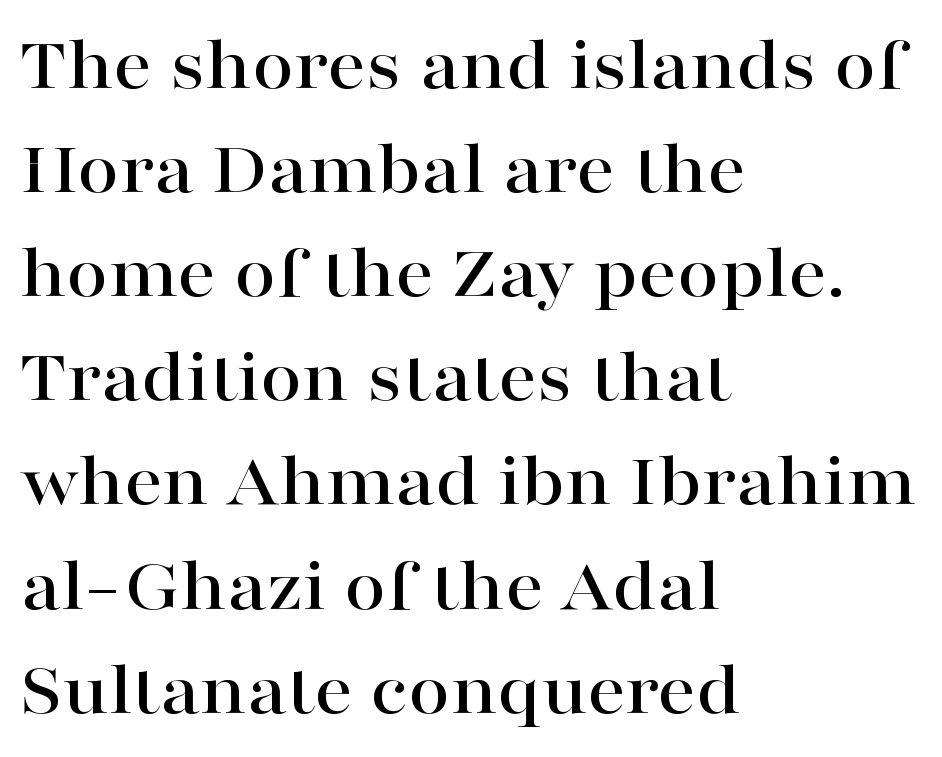
The image shows 76 px wide serif type, upright; set left-aligned, normal line spacing (1.37x), normal letter spacing, not underlined; high stroke contrast and a medium x-height.
